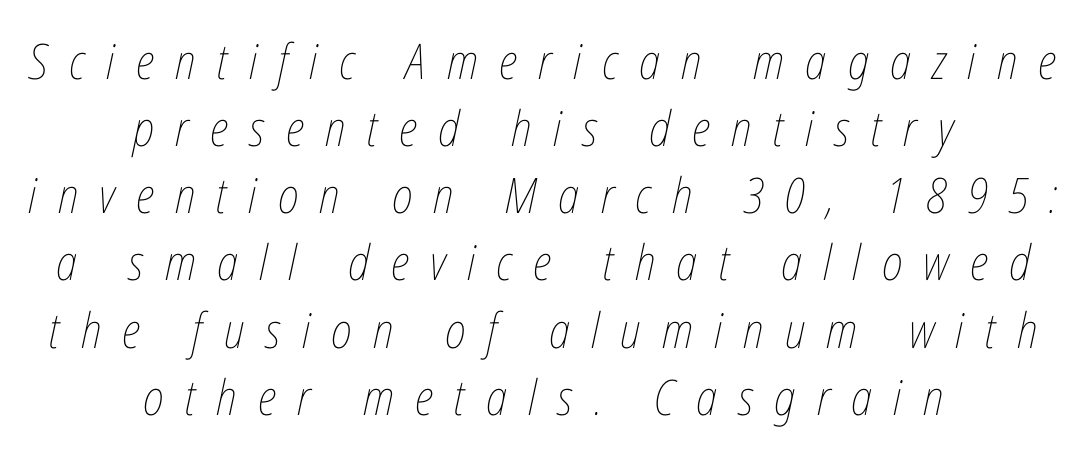
Q: Is the text bold? A: No.
Q: Is the text italic (slanted)? A: Yes, it leans right by about 12 degrees.
Q: Is the text underlined? A: No.
Q: How is the paragraph aligned? A: Centered.
Q: Is the spacing between letters normal or unusually wide? A: Unusually wide.
Q: Is the spacing between lines tight, normal or loose? A: Normal.
Q: Width (condensed, normal, or wide)? A: Condensed.
Q: Stroke contrast? A: Low.
Q: x-height? A: Medium.
Q: Monospaced? A: No.
